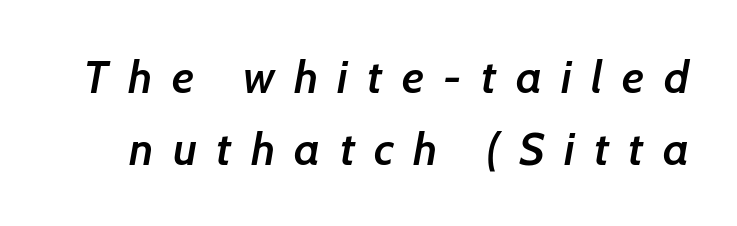
Q: Is the text bold? A: Semi-bold.
Q: Is the typeface a serif or a sans-serif typeface? A: Sans-serif.
Q: Is the text underlined? A: No.
Q: Is the spacing between letters normal or unusually wide? A: Unusually wide.
Q: Is the spacing between lines tight, normal or loose? A: Normal.
Q: Width (condensed, normal, or wide)? A: Normal.
Q: Stroke contrast? A: Low.
Q: x-height? A: Medium.
Q: Monospaced? A: No.
